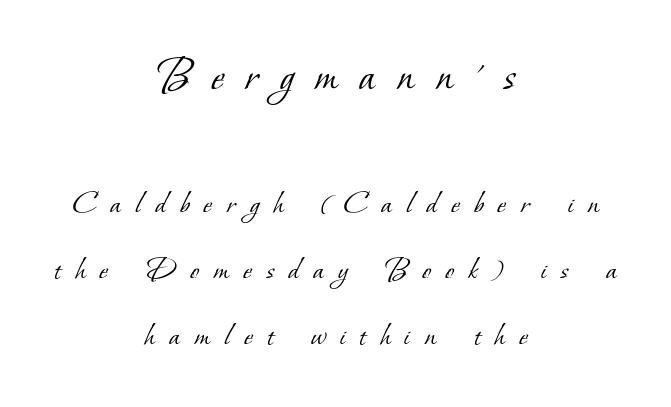
The image shows 49 px light serif type; set centered, loose line spacing (2.0x), unusually wide letter spacing (+0.44 em), not underlined; the first (top) block is 1.48x larger; low stroke contrast and a small x-height.
